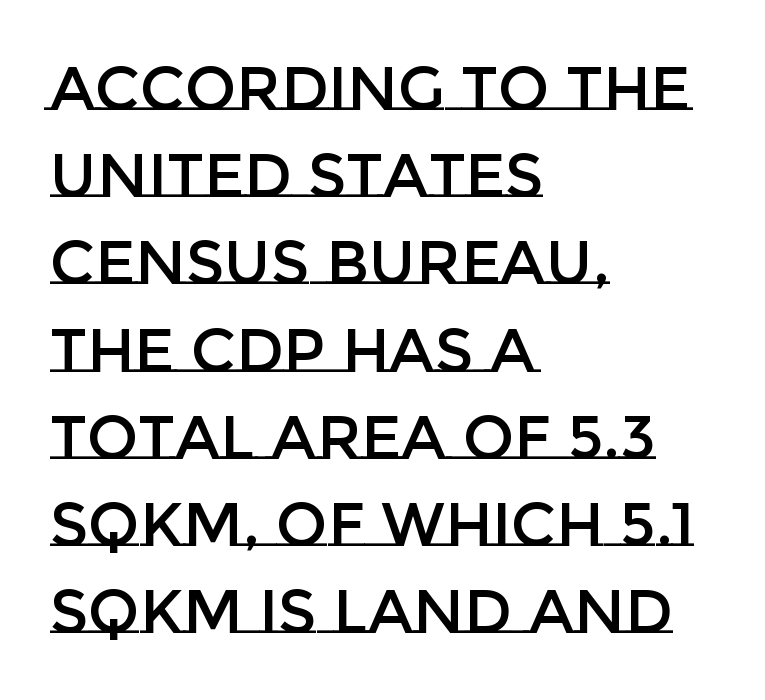
Just letters on the line, the space beneath them empty. The passage shown has conventional tracking throughout. The passage is arranged the way most books set body copy — flush left. The lettering holds an erect, upright posture throughout.
